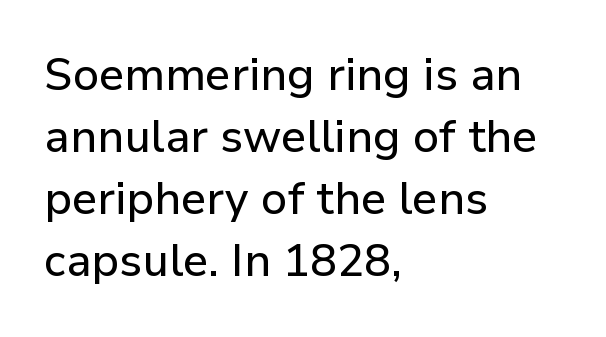
Horizontally, the lines are justified to the leading edge only. Nope, no serifs anywhere on these letters. Normally led — the rows are evenly, conventionally spaced. Is this a fixed-width face? No — the glyphs have proportional, varying widths.
